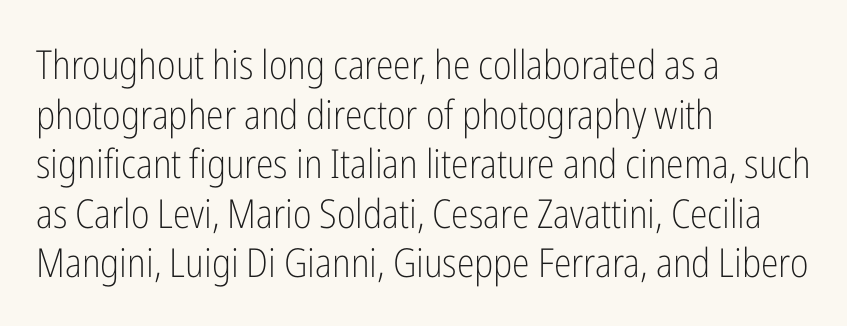
{"serif": "no", "italic": "no", "bold": "no", "weight": "light", "width": "condensed", "stroke_contrast": "low", "x_height": "medium", "monospaced": "no", "underline": "no", "align": "left", "line_spacing_ratio": 1.24, "letter_spacing": "normal", "letter_spacing_em": 0.0, "glyph_px": 40}
